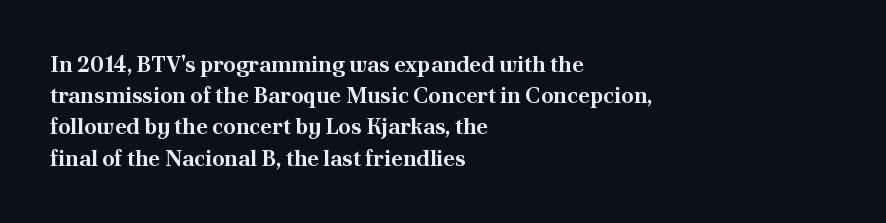
{"italic": "no", "bold": "yes", "underline": "no", "align": "left", "line_spacing": "normal", "line_spacing_ratio": 1.42, "letter_spacing": "normal", "letter_spacing_em": 0.0, "glyph_px": 22}
